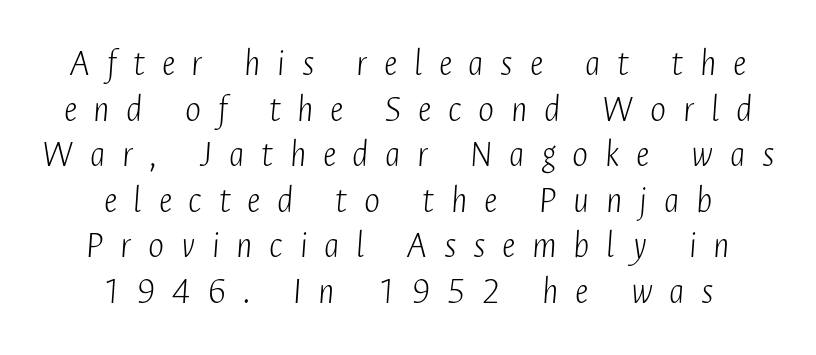
{"italic": "yes", "lean": "right", "slant_degrees": 4, "bold": "no", "weight": "light", "width": "condensed", "stroke_contrast": "low", "x_height": "medium", "monospaced": "no", "underline": "no", "align": "center", "line_spacing_ratio": 1.2, "letter_spacing": "wide", "letter_spacing_em": 0.44, "glyph_px": 38}
